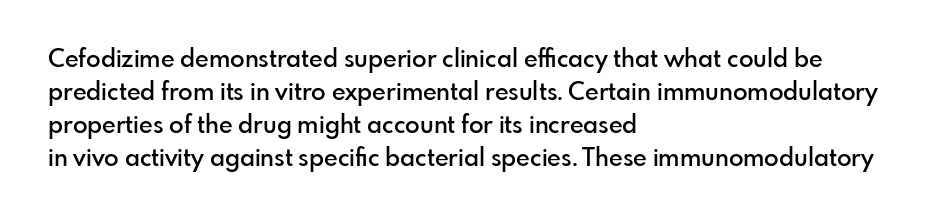
Q: Is the text bold? A: Semi-bold.
Q: Is the text italic (slanted)? A: No, it is upright.
Q: Is the text underlined? A: No.
Q: How is the paragraph aligned? A: Left-aligned.
Q: Is the spacing between letters normal or unusually wide? A: Normal.
Q: Is the spacing between lines tight, normal or loose? A: Normal.
